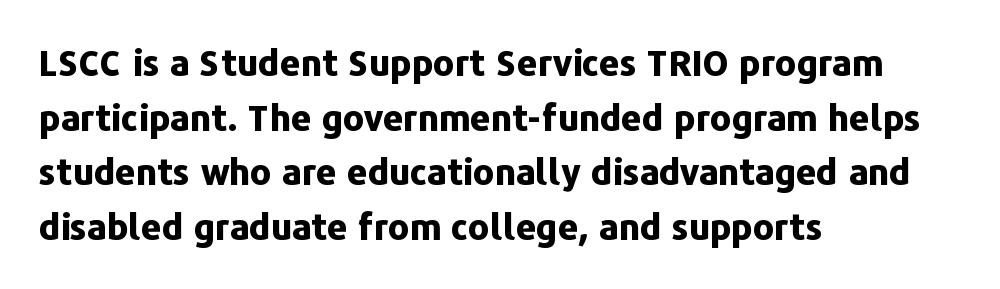
A student would call this left alignment; a typographer would say flush left, rag right. This sample has the flowing, uneven cadence of proportional lettering. The leading is moderate, giving the passage an even texture. The passage shown has conventional tracking throughout. Rendered with straight, roman letterforms.
